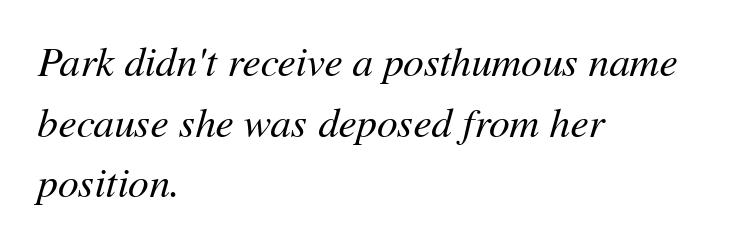
Underlining? Definitely not there. Weight: regular or lighter. Each word holds together tightly as a unit, with standard inter-letter gaps. Spacing verdict: proportional, widths tailored to each character.
